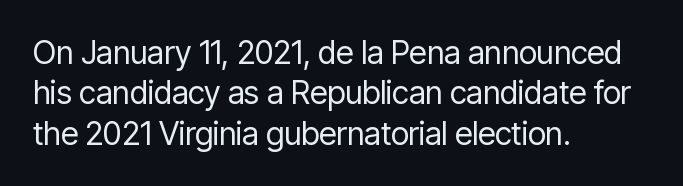
The image shows 32 px regular-weight, condensed sans-serif type, upright; set left-aligned, normal line spacing (1.26x), normal letter spacing, not underlined; low stroke contrast and a medium x-height.
